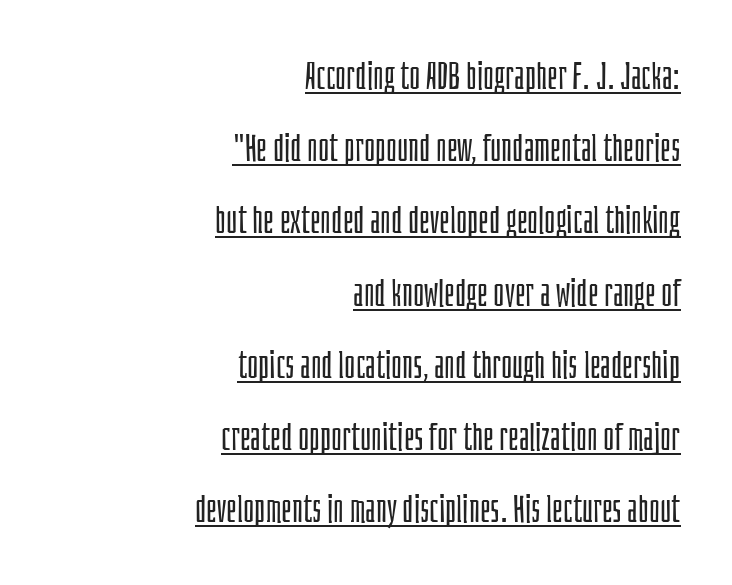
The image shows 38 px light, condensed sans-serif type, upright; set right-aligned, loose line spacing (1.9x), normal letter spacing, underlined; low stroke contrast and a large x-height.
